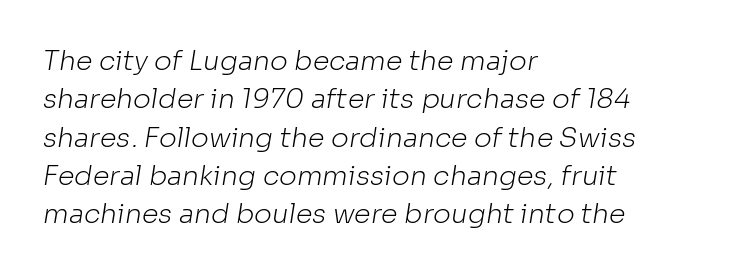
{"bold": "no", "underline": "no", "align": "left", "line_spacing": "normal", "line_spacing_ratio": 1.42, "letter_spacing": "normal", "letter_spacing_em": 0.0, "glyph_px": 27}
